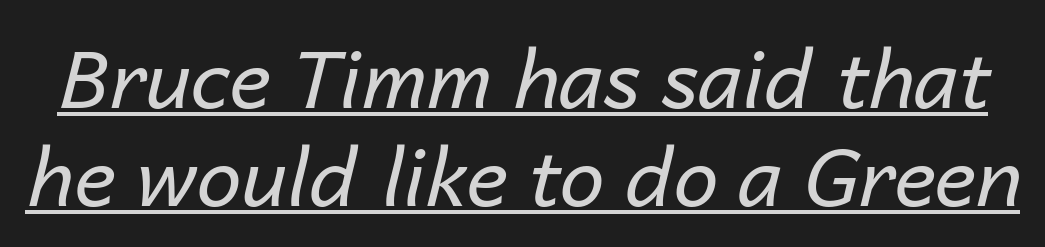
The image shows 80 px regular-weight type, italic (leaning right); set line spacing 1.22x, normal letter spacing, underlined; low stroke contrast and a medium x-height.
